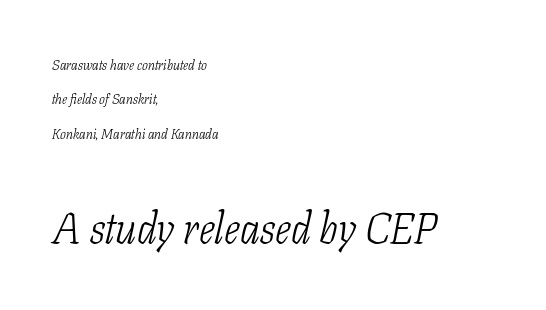
Spacing between characters is what you'd get straight out of the box. Is the stroke heavy? The answer is a plain regular-or-lighter. These lines are rendered in a variable-pitch font. Observe the serifs anchoring each vertical stroke in this sample. The string is rendered with underlining switched off.
